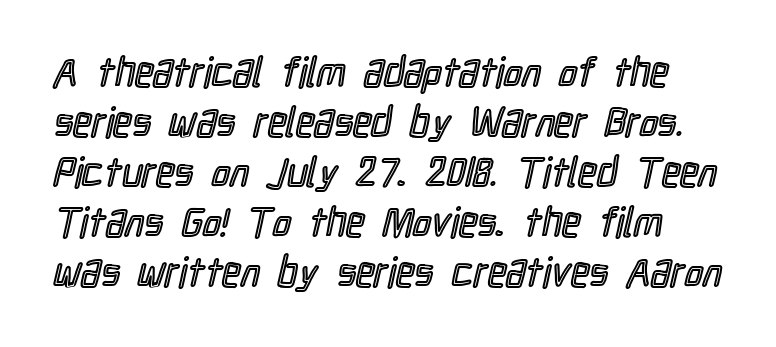
Q: Is the text italic (slanted)? A: Yes.
Q: Is the text underlined? A: No.
Q: Is the spacing between letters normal or unusually wide? A: Normal.
Q: Width (condensed, normal, or wide)? A: Condensed.
Q: x-height? A: Medium.
Q: Monospaced? A: No.
